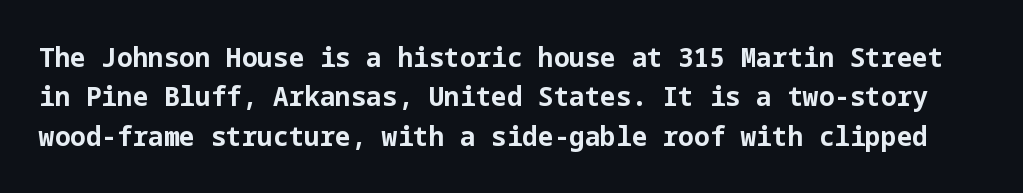
If you measured baseline to baseline, you'd find a middling distance. You can tell it's not italic because the verticals are truly vertical. Words appear dense and cohesive because spacing is normal. Plain, unruled lines of type. These words are printed bold, with thick strokes throughout.
